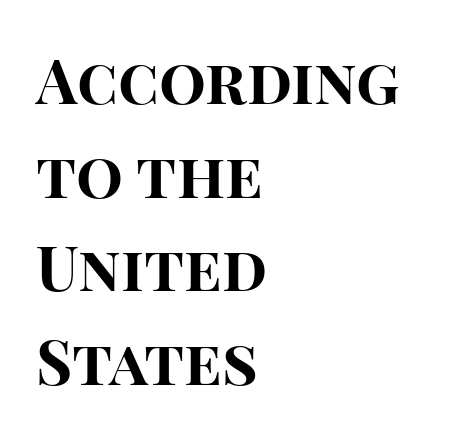
The image shows 62 px bold sans-serif type, upright; set left-aligned, normal line spacing (1.51x), normal letter spacing, not underlined; high stroke contrast and a large x-height.
